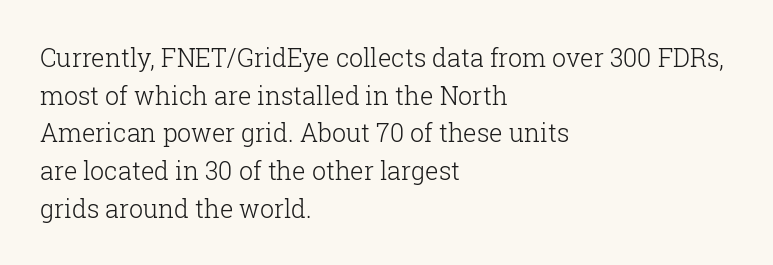
The image shows 25 px text type, upright; set left-aligned, normal line spacing (1.51x), normal letter spacing, not underlined.
